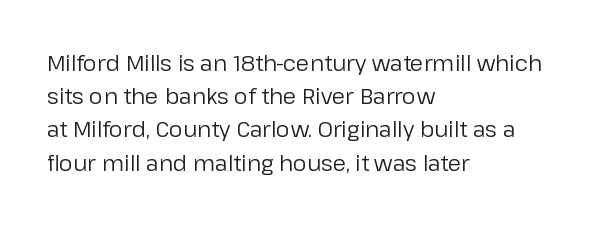
Q: Is the text bold? A: No.
Q: Is the text italic (slanted)? A: No, it is upright.
Q: Is the text underlined? A: No.
Q: How is the paragraph aligned? A: Left-aligned.
Q: Is the spacing between letters normal or unusually wide? A: Normal.
Q: Is the spacing between lines tight, normal or loose? A: Normal.
